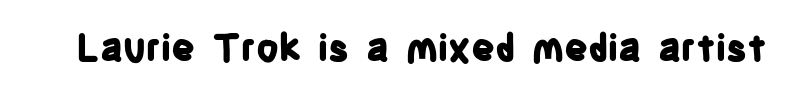
{"serif": "no", "italic": "no", "bold": "yes", "weight": "bold", "width": "condensed", "stroke_contrast": "low", "x_height": "large", "monospaced": "no", "underline": "no", "letter_spacing": "normal", "letter_spacing_em": 0.0, "glyph_px": 37}
